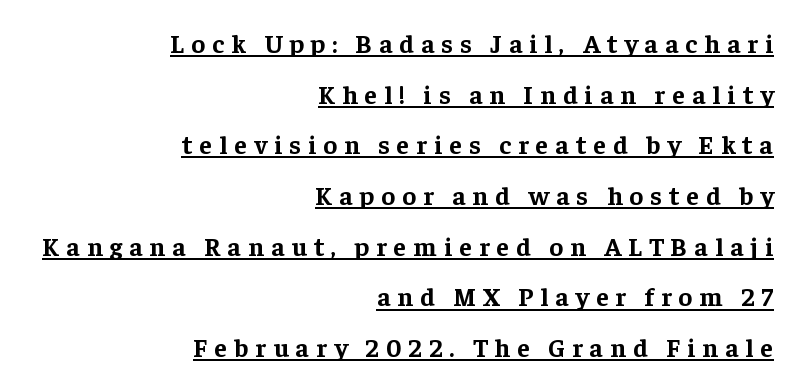
{"italic": "no", "bold": "yes", "underline": "yes", "align": "right", "line_spacing": "loose", "line_spacing_ratio": 1.95, "letter_spacing": "wide", "letter_spacing_em": 0.27, "glyph_px": 26}
